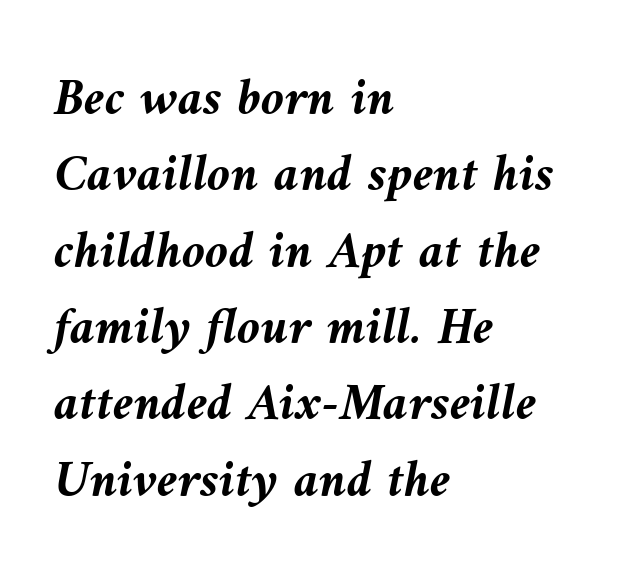
{"italic": "yes", "lean": "left", "slant_degrees": 9, "bold": "yes", "weight": "semibold", "width": "normal", "stroke_contrast": "medium", "x_height": "medium", "monospaced": "no", "underline": "no", "align": "left", "line_spacing": "normal", "line_spacing_ratio": 1.44, "letter_spacing": "normal", "letter_spacing_em": 0.0, "glyph_px": 53}
